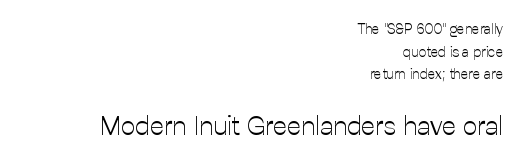
Q: Is the text bold? A: No.
Q: Is the text italic (slanted)? A: No, it is upright.
Q: Is the text underlined? A: No.
Q: How is the paragraph aligned? A: Right-aligned.
Q: Is the spacing between letters normal or unusually wide? A: Normal.
Q: Is the spacing between lines tight, normal or loose? A: Normal.
Q: Which block of text is set in a larger size, the first (top) or the second (bottom)? A: The second (bottom) one.
